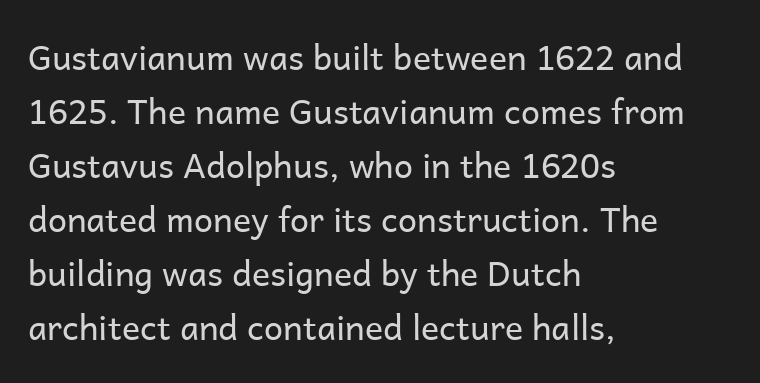
{"serif": "no", "italic": "no", "bold": "no", "weight": "regular", "width": "normal", "stroke_contrast": "low", "x_height": "medium", "monospaced": "no", "underline": "no", "align": "left", "line_spacing": "normal", "line_spacing_ratio": 1.59, "letter_spacing": "normal", "letter_spacing_em": 0.0, "glyph_px": 34}
